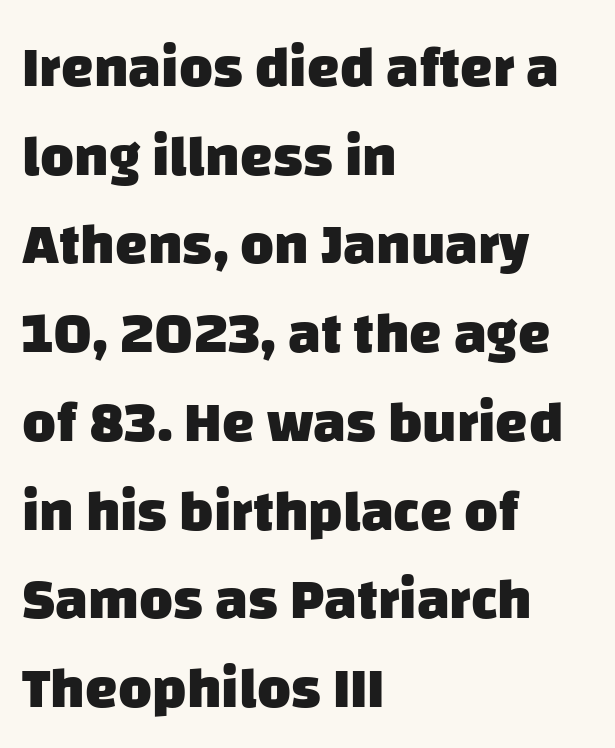
The designer went with a sans here, leaving each stem footless. Honestly, the letter spacing is just normal — you wouldn't notice it. Whoever set this chose a conventional vertical rhythm. As a designer I'd log this as weight 700, bold.
